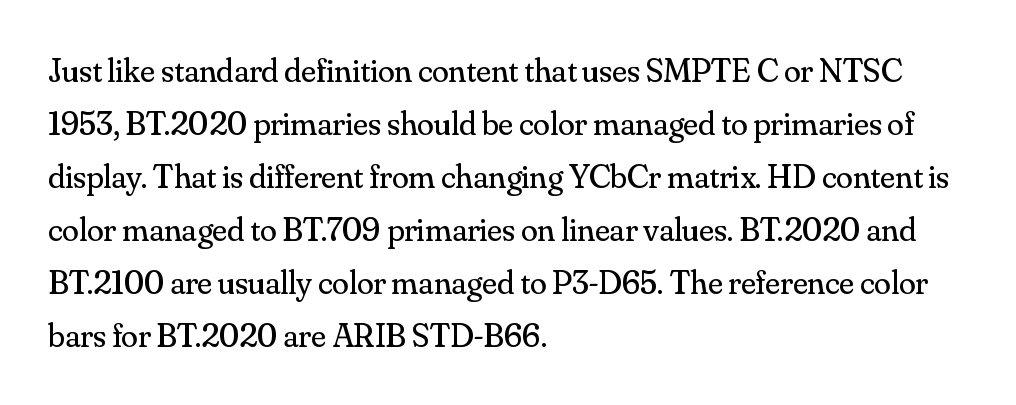
Q: Is the text bold? A: No.
Q: Is the text italic (slanted)? A: No, it is upright.
Q: Is the typeface a serif or a sans-serif typeface? A: Serif.
Q: Is the text underlined? A: No.
Q: How is the paragraph aligned? A: Left-aligned.
Q: Is the spacing between letters normal or unusually wide? A: Normal.
Q: Is the spacing between lines tight, normal or loose? A: Normal.
Q: Width (condensed, normal, or wide)? A: Normal.
Q: Stroke contrast? A: Medium.
Q: x-height? A: Small.
Q: Monospaced? A: No.
